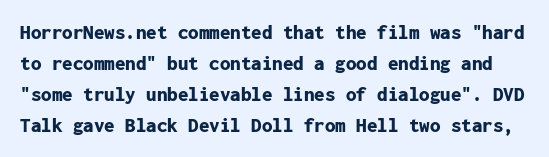
Q: Is the text bold? A: Yes.
Q: Is the text italic (slanted)? A: No, it is upright.
Q: Is the text underlined? A: No.
Q: Is the spacing between letters normal or unusually wide? A: Normal.
Q: Is the spacing between lines tight, normal or loose? A: Normal.
